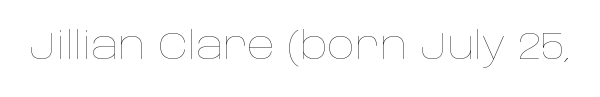
{"italic": "no", "bold": "no", "weight": "thin", "width": "normal", "stroke_contrast": "low", "x_height": "large", "monospaced": "no", "underline": "no", "letter_spacing": "normal", "letter_spacing_em": 0.0, "glyph_px": 39}
